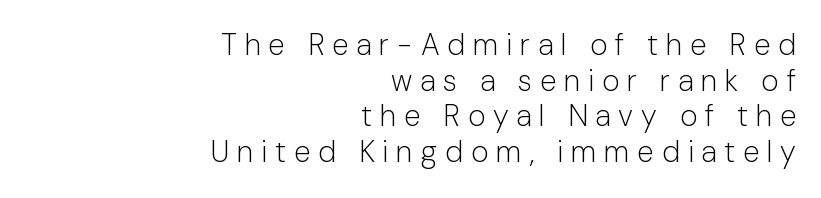
Q: Is the text bold? A: No.
Q: Is the text italic (slanted)? A: No, it is upright.
Q: Is the typeface a serif or a sans-serif typeface? A: Sans-serif.
Q: Is the text underlined? A: No.
Q: How is the paragraph aligned? A: Right-aligned.
Q: Is the spacing between letters normal or unusually wide? A: Unusually wide.
Q: Width (condensed, normal, or wide)? A: Normal.
Q: Stroke contrast? A: Low.
Q: x-height? A: Medium.
Q: Monospaced? A: No.
